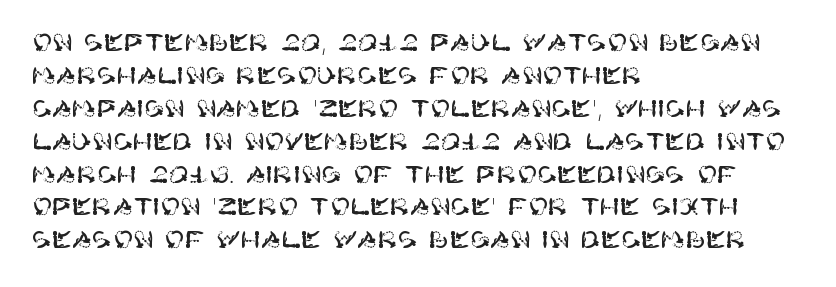
The type sits square on the baseline with zero lean. Students, observe: this is what conventionally led text looks like. Notice how the passage keeps a crisp vertical edge on the left only. Lines of text with bare space underneath.
